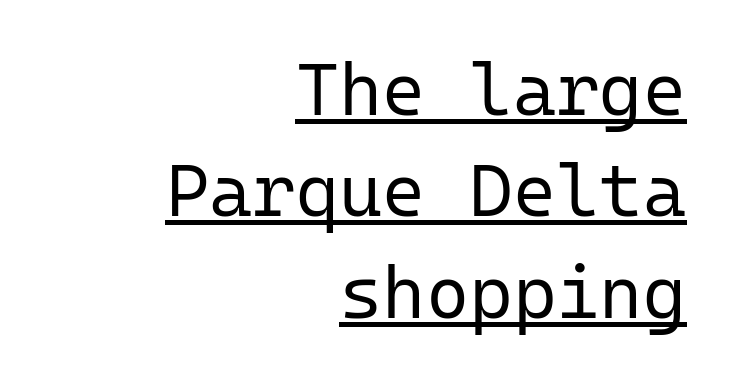
The image shows 74 px regular-weight sans-serif type, upright, monospaced; set right-aligned, normal line spacing (1.37x), normal letter spacing, underlined; low stroke contrast and a medium x-height.
